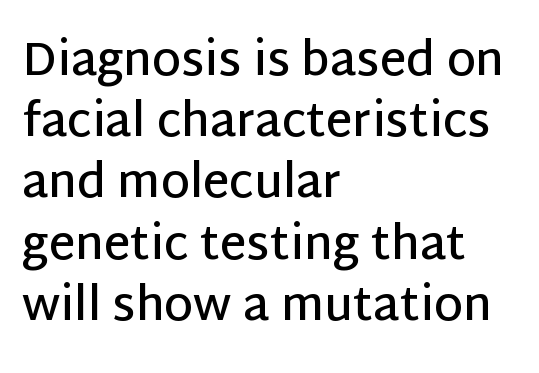
The image shows 46 px semibold sans-serif type, upright; set left-aligned, normal line spacing (1.33x), normal letter spacing, not underlined; low stroke contrast and a large x-height.
